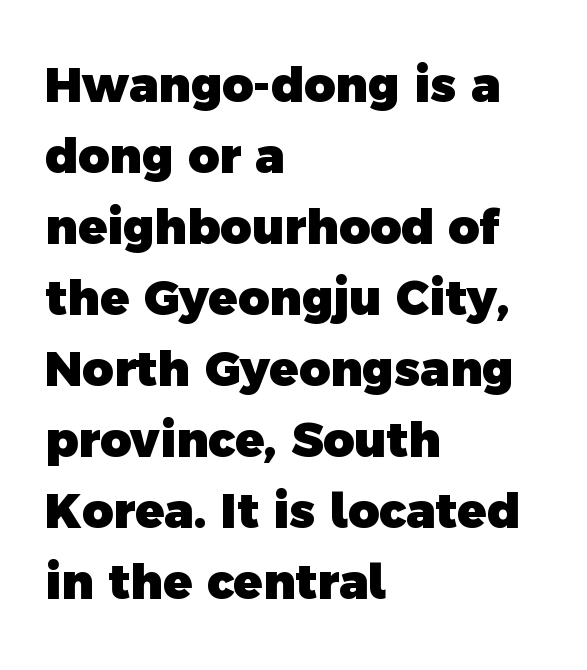
The image shows 48 px heavy sans-serif type; set left-aligned, normal line spacing (1.48x), normal letter spacing, not underlined; a medium x-height.
